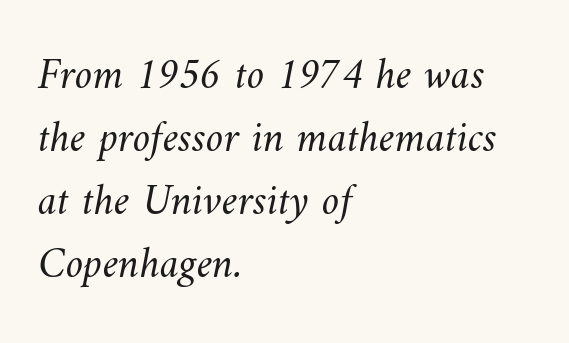
The image shows 44 px light type; set left-aligned, normal line spacing (1.43x), normal letter spacing, not underlined; medium stroke contrast and a small x-height.
